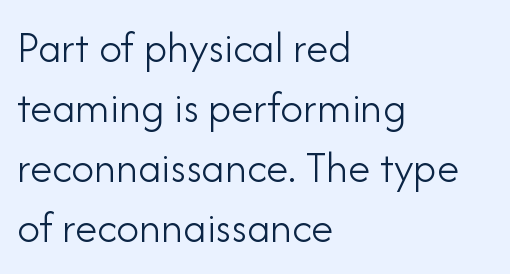
Q: Is the text bold? A: No.
Q: Is the text italic (slanted)? A: No, it is upright.
Q: Is the typeface a serif or a sans-serif typeface? A: Sans-serif.
Q: Is the text underlined? A: No.
Q: How is the paragraph aligned? A: Left-aligned.
Q: Is the spacing between letters normal or unusually wide? A: Normal.
Q: Is the spacing between lines tight, normal or loose? A: Normal.
Q: Width (condensed, normal, or wide)? A: Normal.
Q: Stroke contrast? A: Low.
Q: x-height? A: Small.
Q: Monospaced? A: No.
